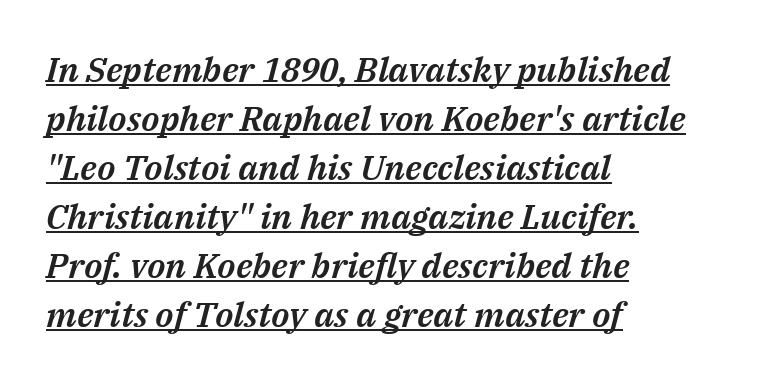
{"italic": "yes", "lean": "right", "slant_degrees": 14, "width": "normal", "stroke_contrast": "medium", "x_height": "medium", "monospaced": "no", "underline": "yes", "align": "left", "line_spacing": "normal", "line_spacing_ratio": 1.4, "letter_spacing": "normal", "letter_spacing_em": 0.0, "glyph_px": 35}
